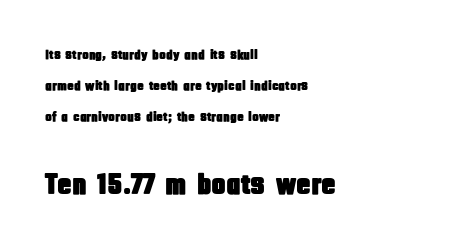
The glyphs are unaccompanied by any horizontal stroke below them. Posture: straight, roman, zero tilt. Font category for this specimen: sans-serif. You could fit nearly another row in the gap between these rows. The line texture is even and compact thanks to regular tracking.
